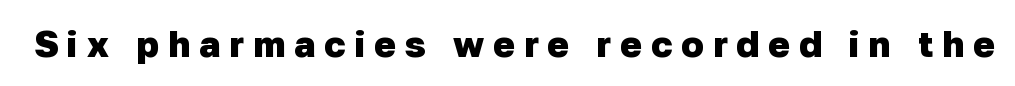
Bold? Absolutely — the strokes are thick and heavy. You could not count columns in this text — the font is proportionally spaced. The line texture is sparse and dotted thanks to wide tracking. The foot of each line stays bare and open.
